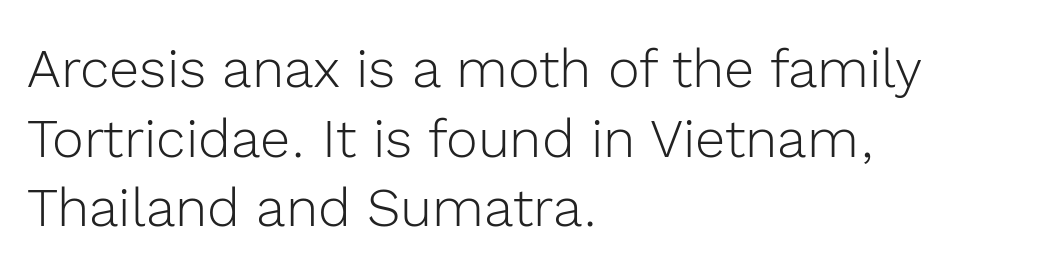
{"serif": "no", "italic": "no", "bold": "no", "weight": "light", "width": "normal", "x_height": "medium", "monospaced": "no", "underline": "no", "align": "left", "line_spacing": "normal", "line_spacing_ratio": 1.29, "letter_spacing": "normal", "letter_spacing_em": 0.0, "glyph_px": 54}
